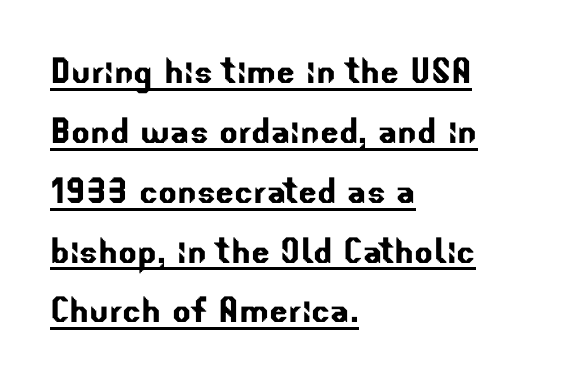
{"serif": "no", "width": "normal", "stroke_contrast": "low", "x_height": "small", "monospaced": "no", "underline": "yes", "align": "left", "line_spacing": "normal", "line_spacing_ratio": 1.36, "letter_spacing": "normal", "letter_spacing_em": 0.0, "glyph_px": 44}
